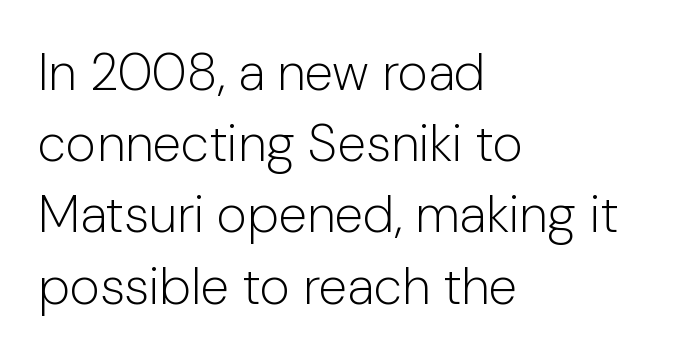
The image shows 52 px light sans-serif type, upright; set left-aligned, normal line spacing (1.37x), normal letter spacing, not underlined; low stroke contrast and a medium x-height.
